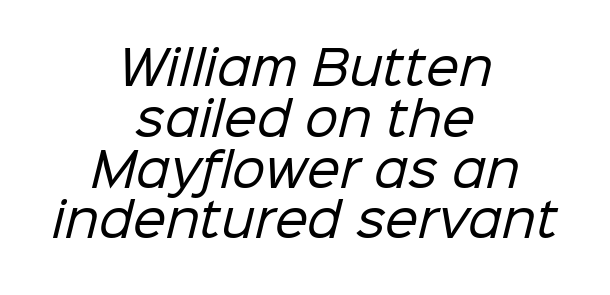
{"serif": "no", "bold": "no", "weight": "regular", "width": "normal", "stroke_contrast": "low", "x_height": "medium", "monospaced": "no", "underline": "no", "align": "center", "line_spacing": "tight", "line_spacing_ratio": 1.08, "letter_spacing": "normal", "letter_spacing_em": 0.0, "glyph_px": 47}
